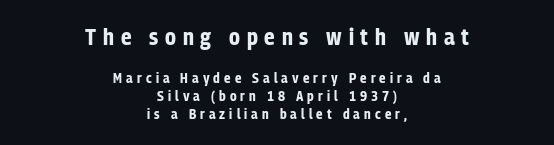
The tracking jumps out immediately: characters are airy and widely separated. The lines in this sample share a center point and differ in where they start and stop. The letters stand straight up with perfectly vertical stems. In terms of weight, the rendering is a true, heavy bold. This block has exactly the height ordinary leading produces. Whoever set this made the first block the dominant, larger element.
